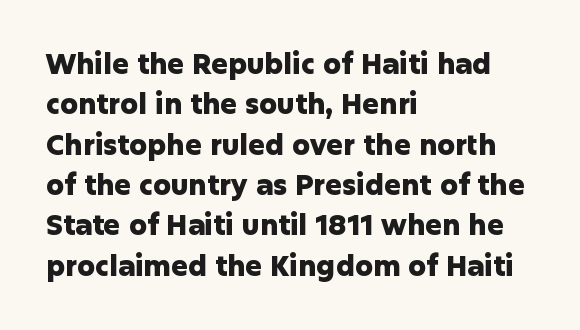
Q: Is the text bold? A: Yes.
Q: Is the text italic (slanted)? A: No, it is upright.
Q: Is the typeface a serif or a sans-serif typeface? A: Sans-serif.
Q: Is the text underlined? A: No.
Q: How is the paragraph aligned? A: Left-aligned.
Q: Is the spacing between letters normal or unusually wide? A: Normal.
Q: Is the spacing between lines tight, normal or loose? A: Normal.
Q: Width (condensed, normal, or wide)? A: Normal.
Q: Stroke contrast? A: Low.
Q: x-height? A: Medium.
Q: Monospaced? A: No.
